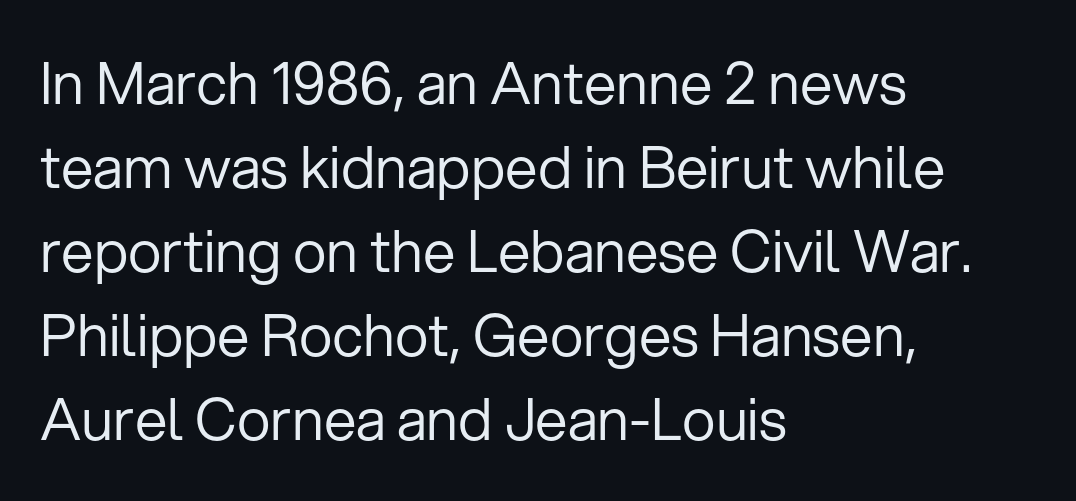
The cut favours lightness, reaching ordinary text weight at its darkest. Layout note: lines flush left. The type sits square on the baseline with zero lean. Varying glyph widths throughout — classic text-font behaviour. Bare-footed words on every line.
